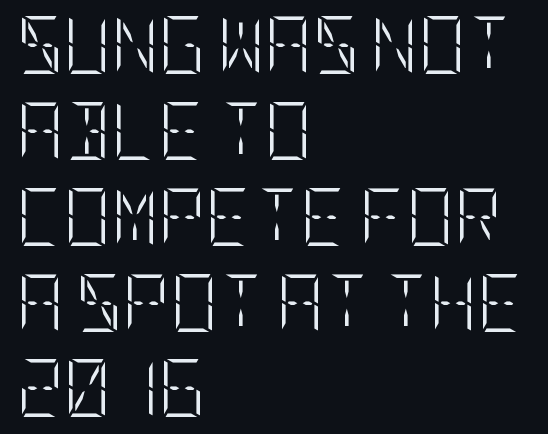
These lines keep a tight, regular rhythm from letter to letter. Bare-footed words on every line. Visually the block forms a straight wall on the left and a jagged coastline on the right. Posture: upright roman. The cut favours lightness, reaching ordinary text weight at its darkest. Quick note: interline space is typical.
